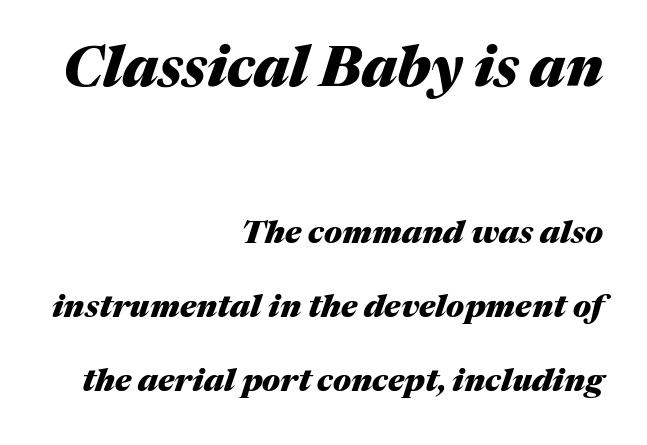
The glyphs are unaccompanied by any horizontal stroke below them. Is the block centered? No — it sits flush against the right margin. Compared with ordinary roman type, these characters are visibly tilted. In terms of weight, the rendering is a true, heavy bold.
